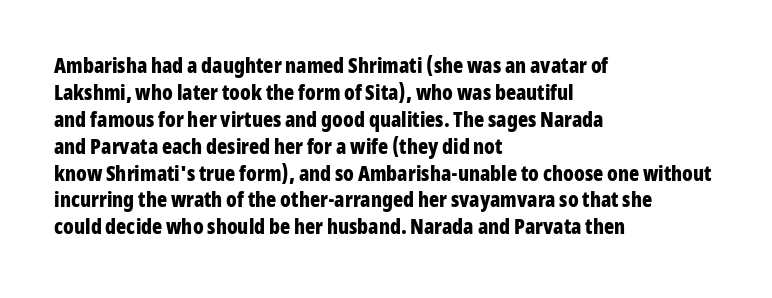
{"italic": "no", "bold": "yes", "underline": "no", "align": "left", "line_spacing": "normal", "line_spacing_ratio": 1.28, "letter_spacing": "normal", "letter_spacing_em": 0.0, "glyph_px": 21}
